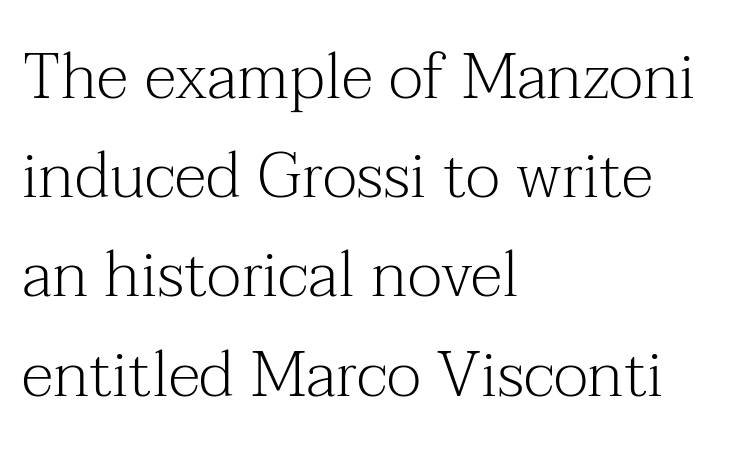
Q: Is the text bold? A: No.
Q: Is the text italic (slanted)? A: No, it is upright.
Q: Is the typeface a serif or a sans-serif typeface? A: Serif.
Q: Is the text underlined? A: No.
Q: How is the paragraph aligned? A: Left-aligned.
Q: Is the spacing between letters normal or unusually wide? A: Normal.
Q: Is the spacing between lines tight, normal or loose? A: Normal.
Q: Width (condensed, normal, or wide)? A: Normal.
Q: Stroke contrast? A: Medium.
Q: x-height? A: Medium.
Q: Monospaced? A: No.
